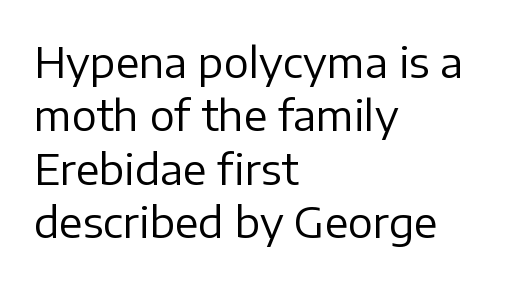
The image shows 42 px regular-weight sans-serif type, upright; set left-aligned, normal line spacing (1.27x), normal letter spacing, not underlined; low stroke contrast and a medium x-height.
